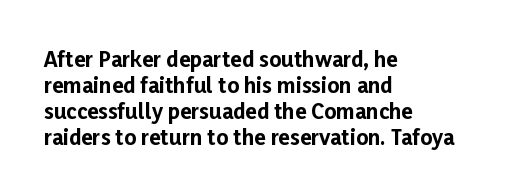
The image shows 21 px bold type, upright; set left-aligned, line spacing 1.24x, normal letter spacing, not underlined.
